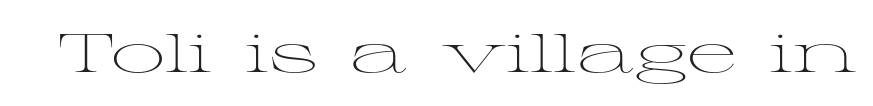
Q: Is the text bold? A: No.
Q: Is the text italic (slanted)? A: No, it is upright.
Q: Is the typeface a serif or a sans-serif typeface? A: Serif.
Q: Is the text underlined? A: No.
Q: Is the spacing between letters normal or unusually wide? A: Normal.
Q: Width (condensed, normal, or wide)? A: Wide.
Q: Stroke contrast? A: Medium.
Q: x-height? A: Medium.
Q: Monospaced? A: No.
